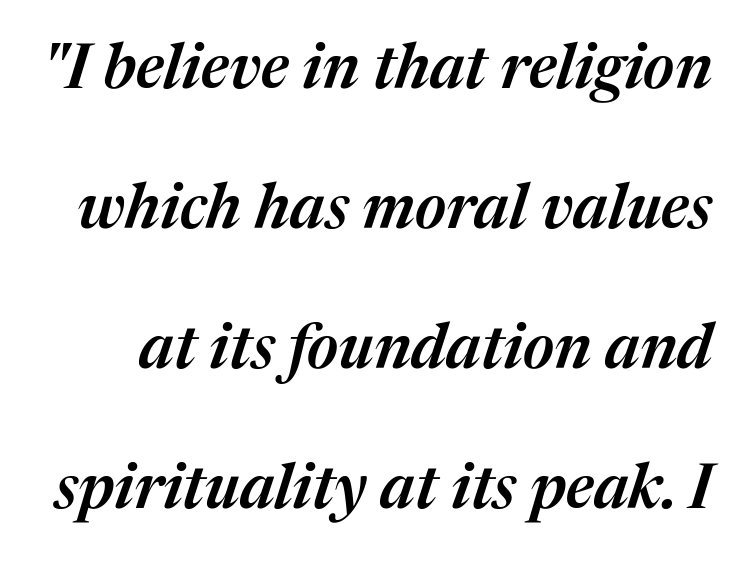
Q: Is the text bold? A: Semi-bold.
Q: Is the text italic (slanted)? A: Yes, it leans right by about 17 degrees.
Q: Is the text underlined? A: No.
Q: Is the spacing between letters normal or unusually wide? A: Normal.
Q: Is the spacing between lines tight, normal or loose? A: Loose.
Q: Width (condensed, normal, or wide)? A: Normal.
Q: Stroke contrast? A: Medium.
Q: x-height? A: Medium.
Q: Monospaced? A: No.
